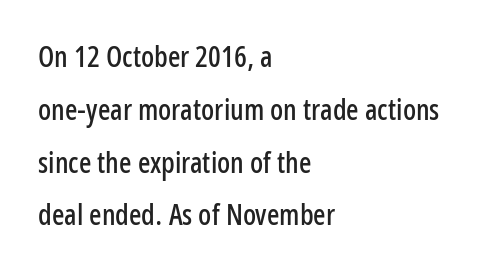
The image shows 29 px condensed sans-serif type, upright; set left-aligned, line spacing 1.82x, normal letter spacing, not underlined; low stroke contrast and a medium x-height.
